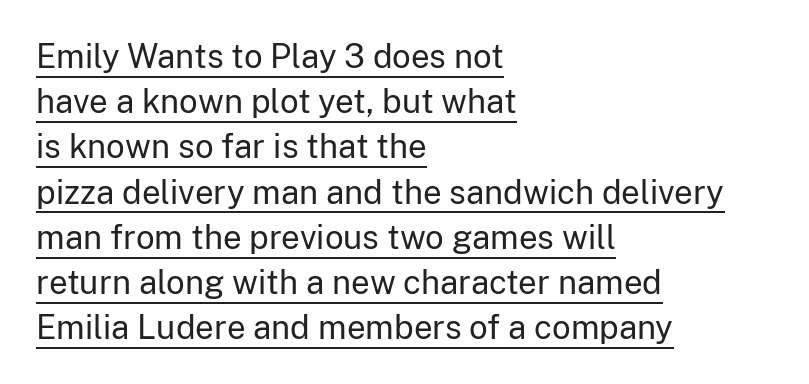
{"serif": "no", "italic": "no", "bold": "no", "weight": "regular", "width": "normal", "stroke_contrast": "low", "x_height": "medium", "monospaced": "no", "underline": "yes", "align": "left", "line_spacing": "normal", "line_spacing_ratio": 1.37, "letter_spacing": "normal", "letter_spacing_em": 0.0, "glyph_px": 33}
